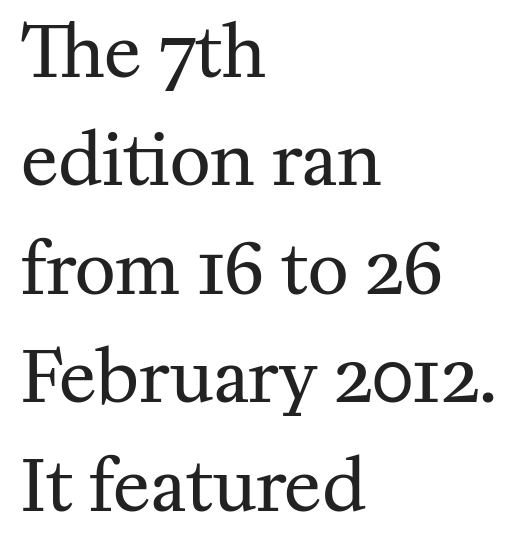
Descenders are the only things crossing below the line. The cut favours lightness, reaching ordinary text weight at its darkest. The type sits square on the baseline with zero lean. These lines keep a tight, regular rhythm from letter to letter. Varying glyph widths throughout — classic text-font behaviour. The lines sit at an ordinary, default distance from one another.
